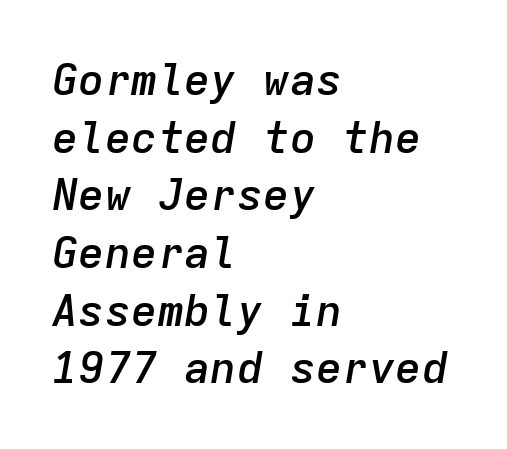
The image shows 44 px semibold type, italic (leaning right), monospaced; set left-aligned, normal line spacing (1.31x), normal letter spacing, not underlined; low stroke contrast and a medium x-height.
